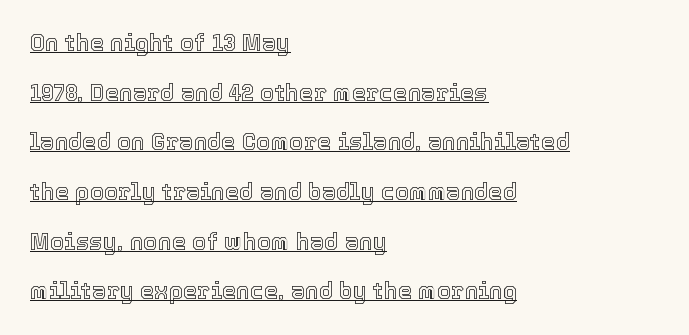
What's the leading like? Stretched, with rows far apart. Students, observe the line beneath the letters — that is underlining. Observe the ordinary spacing: letters are neighbours, not strangers. Italic: no, the glyphs are upright roman. Teacher's note: observe the even left margin — that is flush-left alignment.
